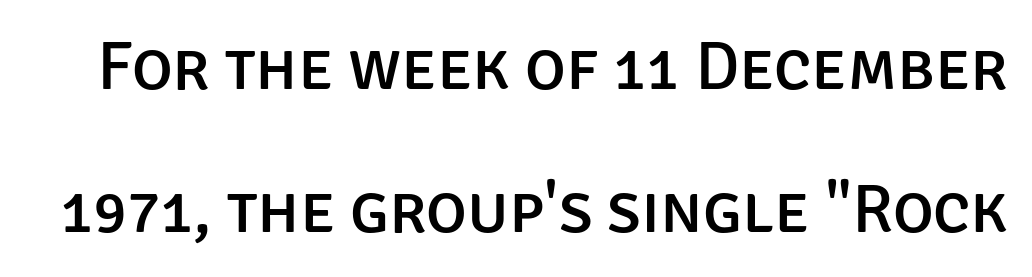
The tracking reads as untouched default to a designer's eye. These lines are rendered in a variable-pitch font. Descenders are the only things crossing below the line. Vertical spacing — loose. The characters display no serif detailing; their extremities are plain. Vertical strokes here are truly vertical.
